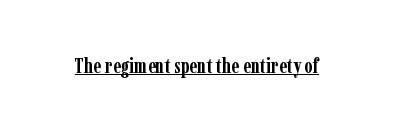
{"italic": "no", "bold": "yes", "underline": "yes", "letter_spacing": "normal", "letter_spacing_em": 0.0, "glyph_px": 21}
